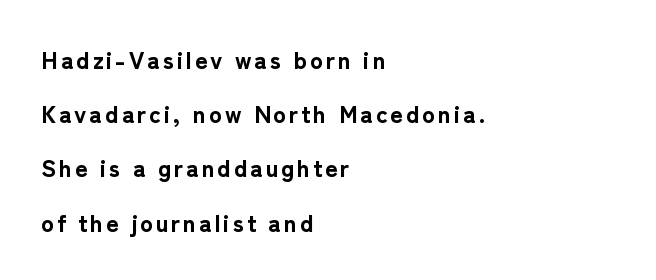
{"italic": "no", "bold": "yes", "underline": "no", "align": "left", "line_spacing": "loose", "line_spacing_ratio": 2.26, "glyph_px": 24}
